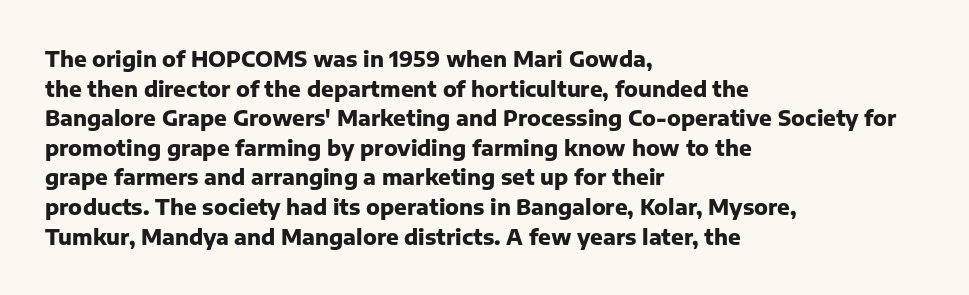
Q: Is the text bold? A: Yes.
Q: Is the text italic (slanted)? A: No, it is upright.
Q: Is the text underlined? A: No.
Q: How is the paragraph aligned? A: Left-aligned.
Q: Is the spacing between letters normal or unusually wide? A: Normal.
Q: Is the spacing between lines tight, normal or loose? A: Normal.
